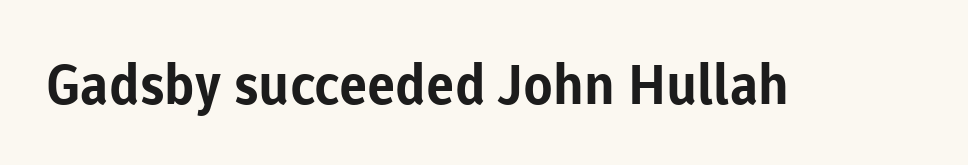
{"serif": "no", "italic": "no", "bold": "yes", "weight": "bold", "width": "normal", "stroke_contrast": "low", "x_height": "medium", "monospaced": "no", "underline": "no", "letter_spacing": "normal", "letter_spacing_em": 0.0, "glyph_px": 55}
